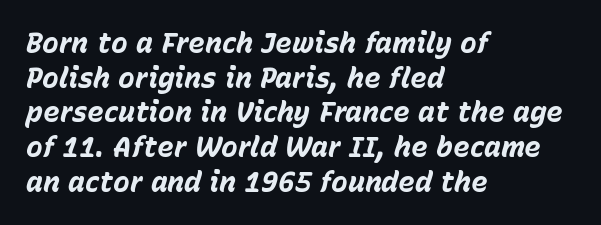
Q: Is the text bold? A: Yes.
Q: Is the text italic (slanted)? A: Yes, it leans right by about 15 degrees.
Q: Is the text underlined? A: No.
Q: How is the paragraph aligned? A: Left-aligned.
Q: Is the spacing between letters normal or unusually wide? A: Normal.
Q: Width (condensed, normal, or wide)? A: Normal.
Q: Stroke contrast? A: Low.
Q: x-height? A: Medium.
Q: Monospaced? A: No.
